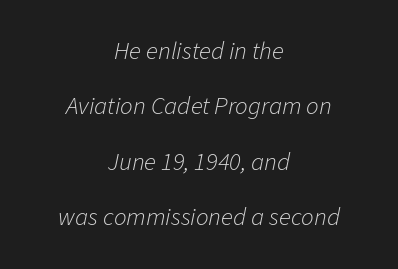
Q: Is the text bold? A: No.
Q: Is the text italic (slanted)? A: Yes, it leans right by about 11 degrees.
Q: Is the text underlined? A: No.
Q: How is the paragraph aligned? A: Centered.
Q: Is the spacing between letters normal or unusually wide? A: Normal.
Q: Is the spacing between lines tight, normal or loose? A: Loose.
